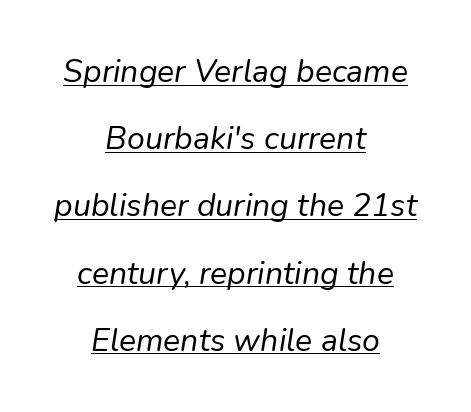
The image shows 32 px regular-weight type, italic (leaning right); set centered, loose line spacing (2.1x), normal letter spacing, underlined; low stroke contrast and a medium x-height.
